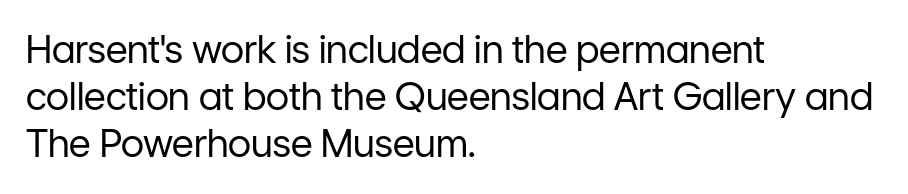
Nope, not italic — everything's standing straight. Do the characters align in a grid? No, the font is proportional. Standard letterfit; no display-style spreading of the glyphs. In CSS terms this would be text-align: left. Serif or sans? Sans — the stroke terminals are bare. Stem width sits at or under what a default text font uses.
